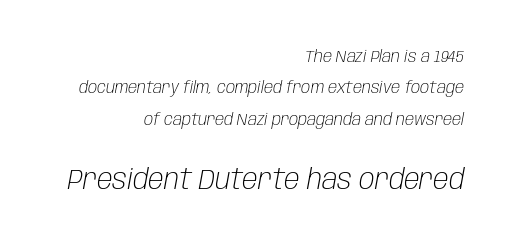
Q: Is the text bold? A: No.
Q: Is the text italic (slanted)? A: Yes, it leans right by about 10 degrees.
Q: Is the text underlined? A: No.
Q: How is the paragraph aligned? A: Right-aligned.
Q: Is the spacing between letters normal or unusually wide? A: Normal.
Q: Which block of text is set in a larger size, the first (top) or the second (bottom)? A: The second (bottom) one.
Q: Width (condensed, normal, or wide)? A: Condensed.
Q: Stroke contrast? A: Low.
Q: x-height? A: Large.
Q: Monospaced? A: No.
